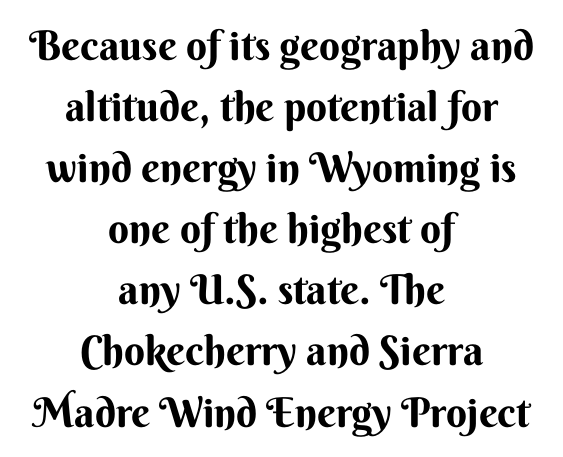
Q: Is the text bold? A: Yes.
Q: Is the text italic (slanted)? A: No, it is upright.
Q: Is the typeface a serif or a sans-serif typeface? A: Sans-serif.
Q: Is the text underlined? A: No.
Q: How is the paragraph aligned? A: Centered.
Q: Is the spacing between letters normal or unusually wide? A: Normal.
Q: Is the spacing between lines tight, normal or loose? A: Normal.
Q: Width (condensed, normal, or wide)? A: Normal.
Q: Stroke contrast? A: Medium.
Q: x-height? A: Small.
Q: Monospaced? A: No.
